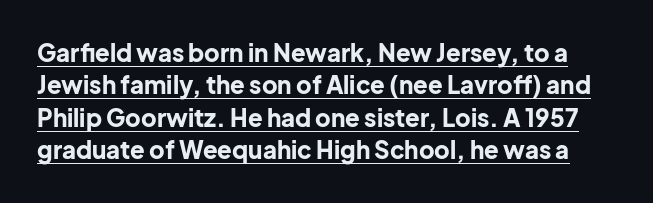
You can see a thin bar hugging the bottom of the glyphs. Posture: vertical. Reading down the column, the eye jumps a familiar distance to each next line. Tracking here is standard; glyphs follow each other at the usual distance.
